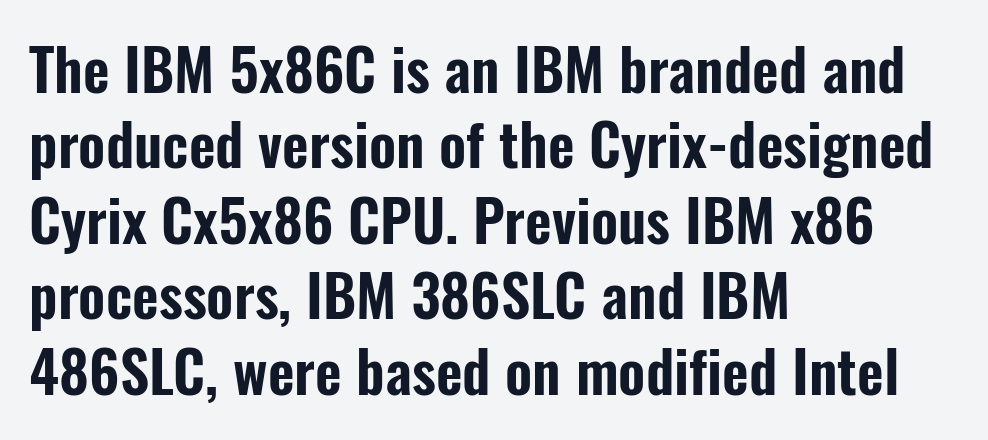
The image shows 58 px condensed sans-serif type, upright; set left-aligned, normal line spacing (1.3x), normal letter spacing, not underlined; low stroke contrast and a medium x-height.
